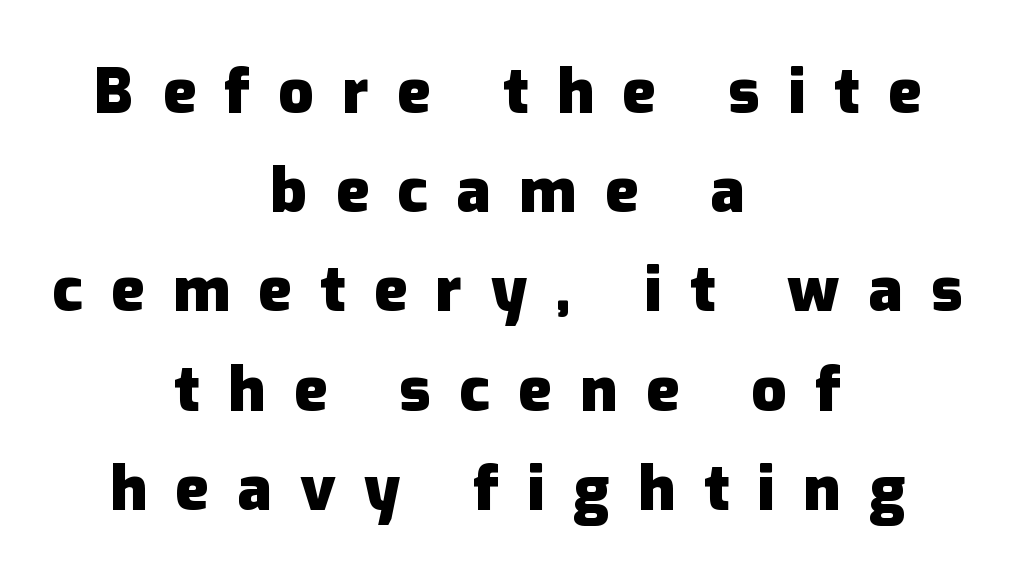
Q: Is the text bold? A: Yes.
Q: Is the text italic (slanted)? A: No, it is upright.
Q: Is the typeface a serif or a sans-serif typeface? A: Sans-serif.
Q: Is the text underlined? A: No.
Q: How is the paragraph aligned? A: Centered.
Q: Is the spacing between letters normal or unusually wide? A: Unusually wide.
Q: Is the spacing between lines tight, normal or loose? A: Normal.
Q: Width (condensed, normal, or wide)? A: Normal.
Q: Stroke contrast? A: Low.
Q: x-height? A: Medium.
Q: Monospaced? A: No.
